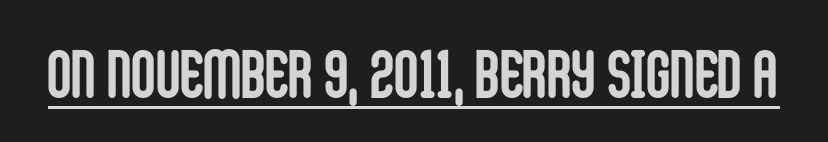
Unlike italic type, these characters show no tilt at all. Heavy-handed strokes throughout: this text is bold. A rule runs beneath these lines of type. Grotesque or geometric, the face here clearly has no serifs. Glyph-to-glyph distance matches everyday printed text. The rendering uses natural spacing where letterforms have individual widths.
